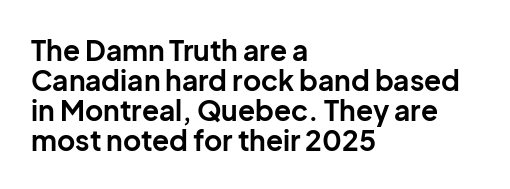
The image shows 28 px bold sans-serif type, upright; set left-aligned, tight line spacing (1.07x), normal letter spacing, not underlined; low stroke contrast and a medium x-height.
